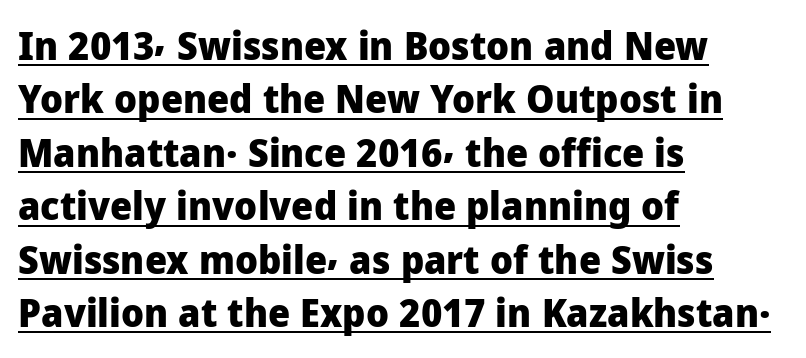
Here the glyphs are tracked normally, forming tight word shapes. All the whitespace from short lines collects on the right. Compared with undecorated copy, this sample adds a rule below the words. The glyphs have the mass of a bold cut. The letters advance in unequal steps, a hallmark of proportional type.
